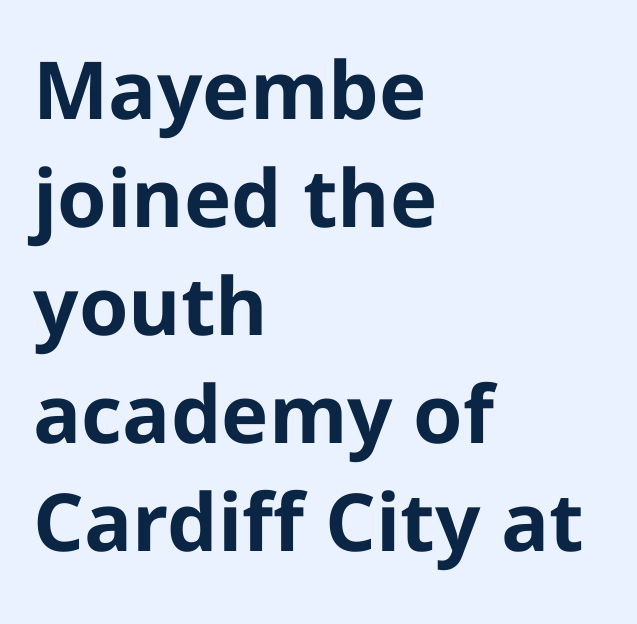
{"serif": "no", "italic": "no", "bold": "yes", "weight": "bold", "width": "normal", "stroke_contrast": "low", "x_height": "medium", "monospaced": "no", "underline": "no", "align": "left", "line_spacing": "normal", "line_spacing_ratio": 1.35, "letter_spacing": "normal", "letter_spacing_em": 0.0, "glyph_px": 80}
